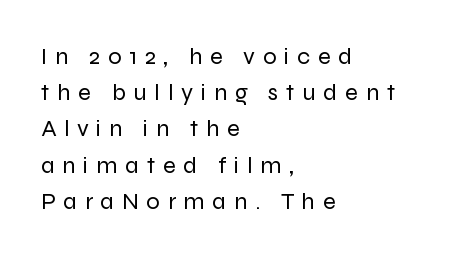
The image shows 24 px text type, upright; set left-aligned, normal line spacing (1.51x), unusually wide letter spacing (+0.32 em), not underlined.
